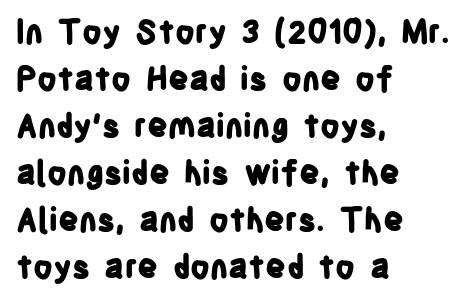
The image shows 32 px bold, condensed sans-serif type, upright; set left-aligned, normal line spacing (1.47x), normal letter spacing, not underlined; low stroke contrast and a large x-height.
